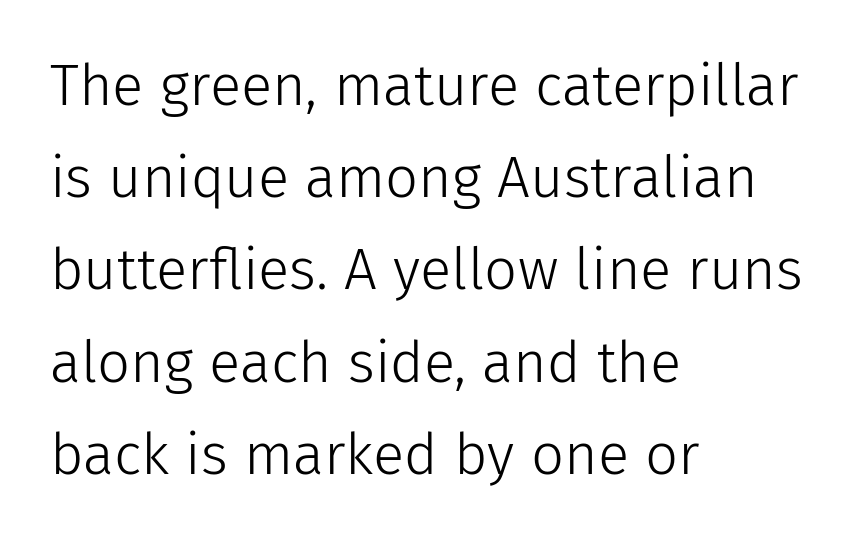
Q: Is the text bold? A: No.
Q: Is the text italic (slanted)? A: No, it is upright.
Q: Is the typeface a serif or a sans-serif typeface? A: Sans-serif.
Q: Is the text underlined? A: No.
Q: How is the paragraph aligned? A: Left-aligned.
Q: Is the spacing between letters normal or unusually wide? A: Normal.
Q: Is the spacing between lines tight, normal or loose? A: Normal.
Q: Width (condensed, normal, or wide)? A: Normal.
Q: Stroke contrast? A: Low.
Q: x-height? A: Medium.
Q: Monospaced? A: No.
